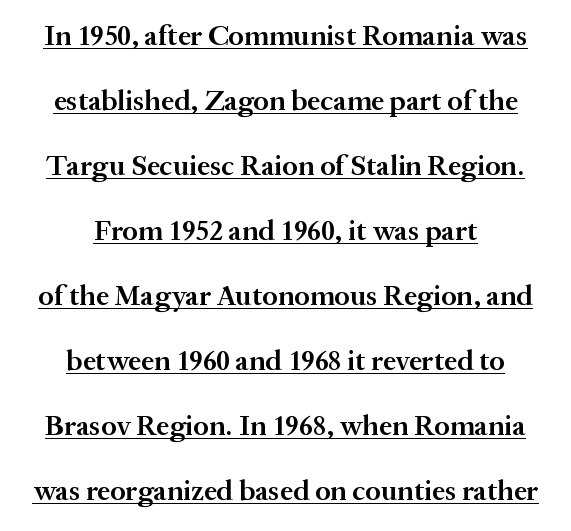
The line-height multiplier appears high, well above default. Each letter keeps its own natural width here, so spacing adapts to shape. Characters remain perfectly vertical along every line. The letters are semibold — heavier than regular but short of a full bold. This is underlined copy, the kind a proofreader might mark for attention. Alignment: centered.
